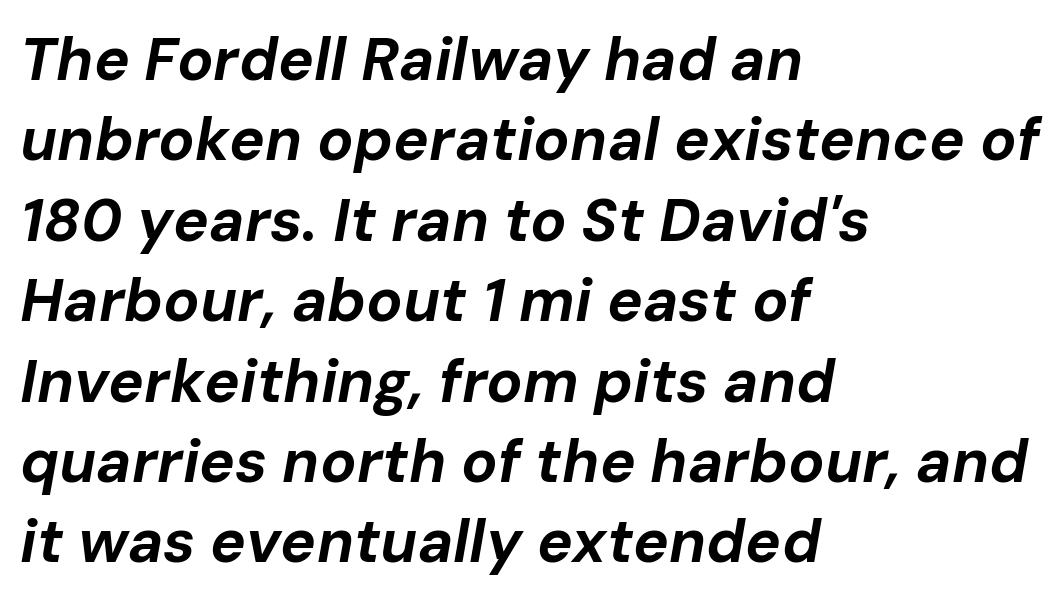
The lines sit at an ordinary, default distance from one another. Tracking value appears to be zero — textbook default spacing. Each letter keeps its own natural width here, so spacing adapts to shape. These lines were composed using italics.
